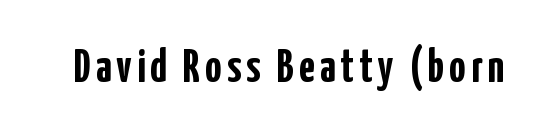
{"serif": "no", "italic": "no", "bold": "yes", "weight": "semibold", "width": "condensed", "stroke_contrast": "low", "x_height": "medium", "monospaced": "no", "underline": "no", "glyph_px": 46}
